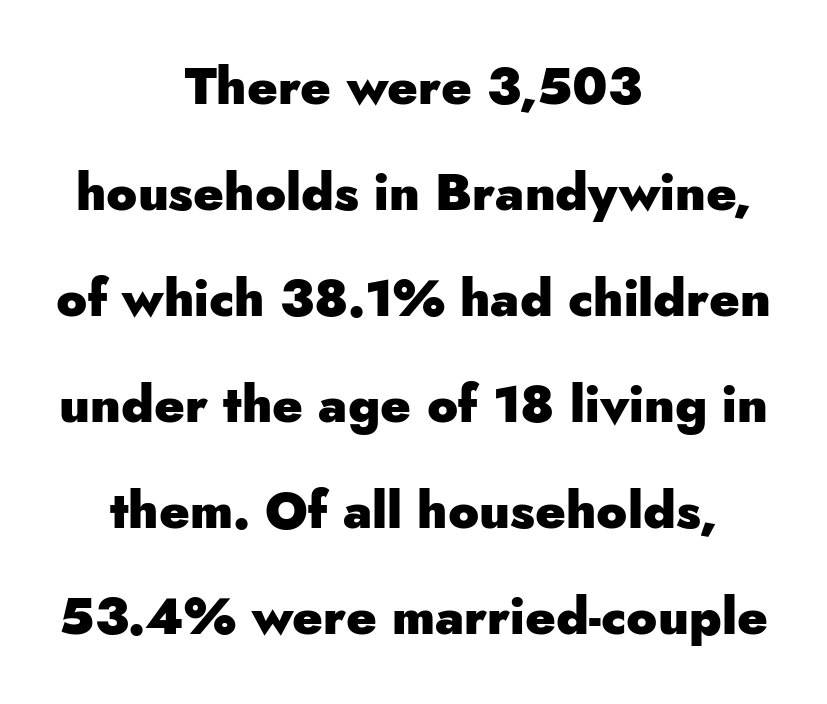
The image shows 51 px heavy sans-serif type, upright; set centered, loose line spacing (2.08x), normal letter spacing, not underlined; low stroke contrast and a small x-height.
